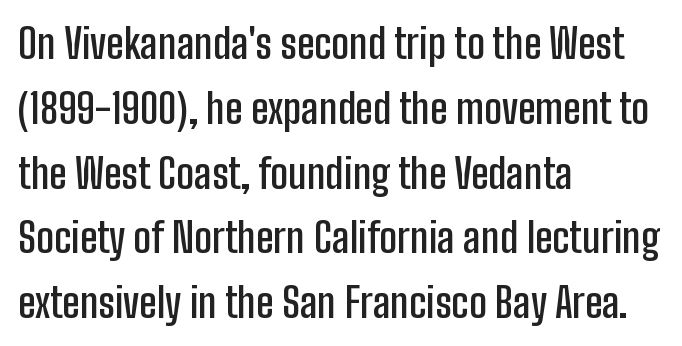
The image shows 41 px semibold, condensed sans-serif type, upright; set left-aligned, normal line spacing (1.58x), normal letter spacing, not underlined; low stroke contrast and a medium x-height.
